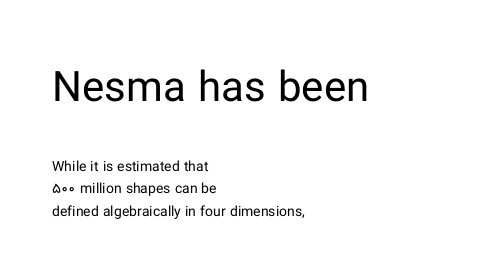
The face used here is proportionally spaced, like ordinary book or web type. Decoration check: the copy has no underline. This is sans-serif lettering, the kind often seen on screens and signage. No italicization has been applied; the sample stays upright.
